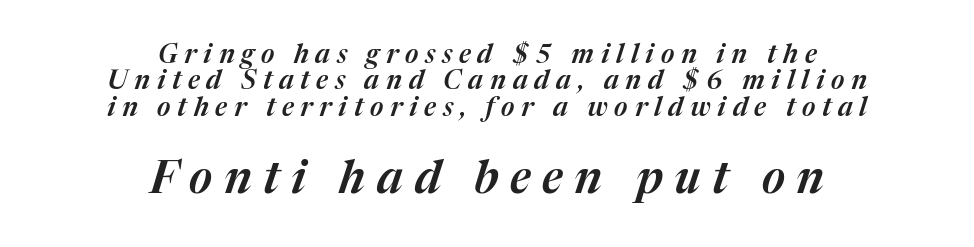
The image shows 45 px text type, italic (leaning right); set centered, tight line spacing (1.01x), unusually wide letter spacing (+0.26 em), not underlined; the second (bottom) block is 1.73x larger; medium stroke contrast and a medium x-height.
